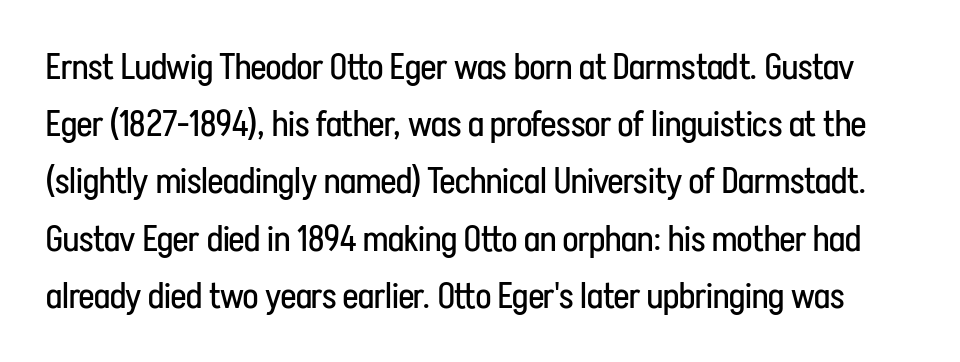
Q: Is the text bold? A: No.
Q: Is the text italic (slanted)? A: No, it is upright.
Q: Is the typeface a serif or a sans-serif typeface? A: Sans-serif.
Q: Is the text underlined? A: No.
Q: Is the spacing between letters normal or unusually wide? A: Normal.
Q: Is the spacing between lines tight, normal or loose? A: Normal.
Q: Width (condensed, normal, or wide)? A: Condensed.
Q: Stroke contrast? A: Low.
Q: x-height? A: Medium.
Q: Monospaced? A: No.
